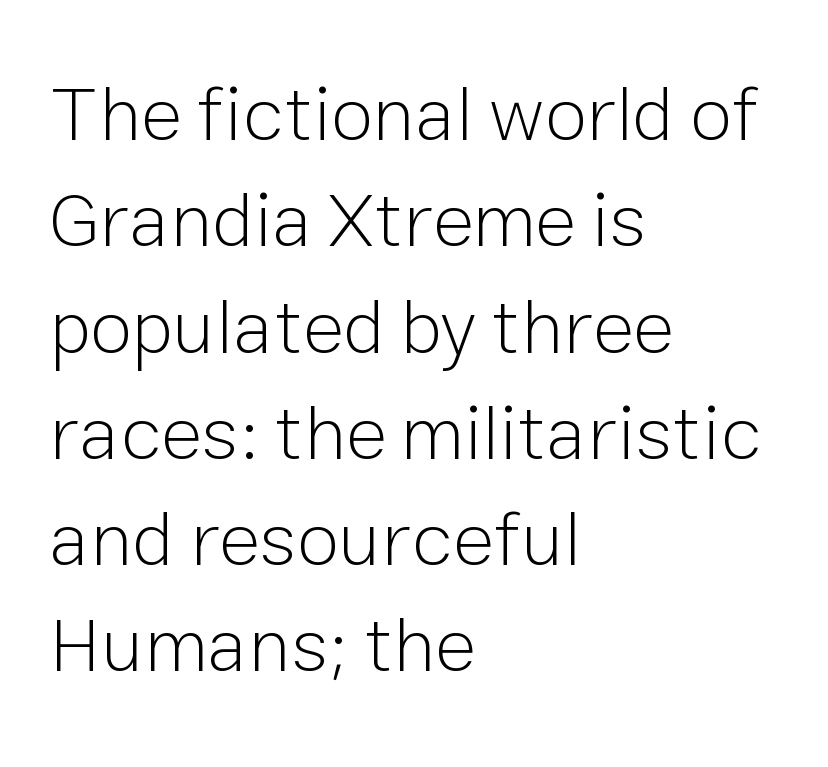
{"serif": "no", "italic": "no", "bold": "no", "weight": "light", "width": "normal", "stroke_contrast": "low", "x_height": "medium", "monospaced": "no", "underline": "no", "align": "left", "line_spacing": "normal", "line_spacing_ratio": 1.38, "letter_spacing": "normal", "letter_spacing_em": 0.0, "glyph_px": 77}
